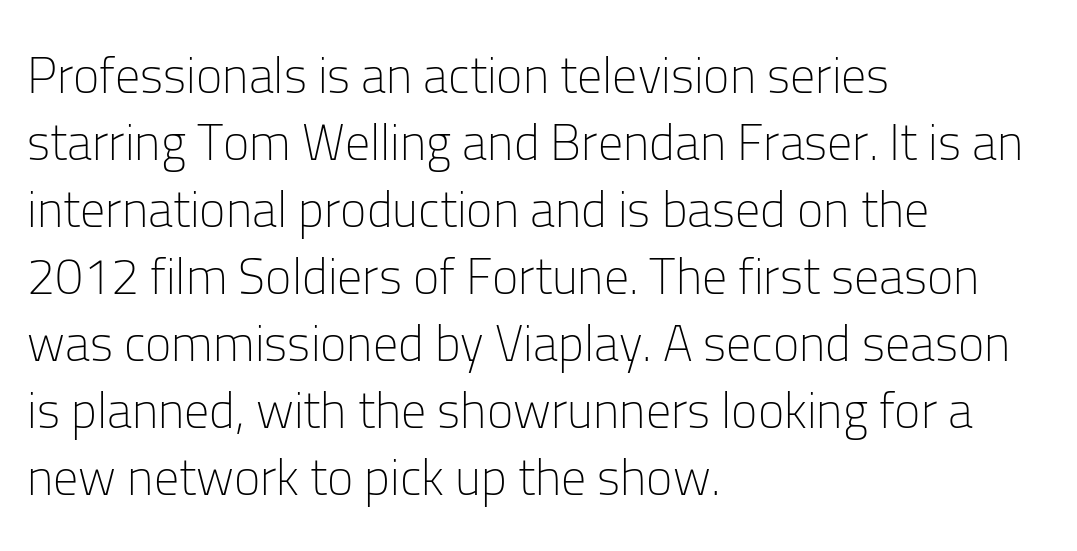
Think of a printed novel: that variable character pitch is what you see here. Every character sits straight up, as roman type does. This is not heavy type; no bold has been used. The paragraph shown leans on its left margin. Beneath every word, the page is bare.
